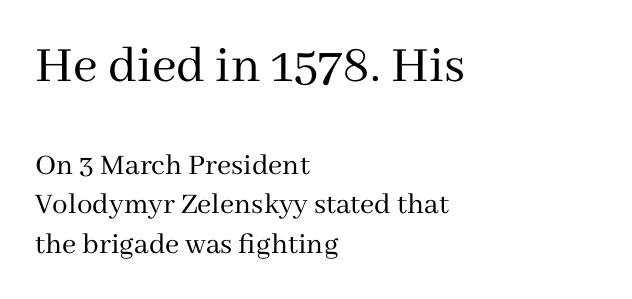
The image shows 54 px regular-weight serif type, upright; set left-aligned, normal line spacing (1.27x), normal letter spacing, not underlined; the first (top) block is 1.74x larger; medium stroke contrast and a medium x-height.
